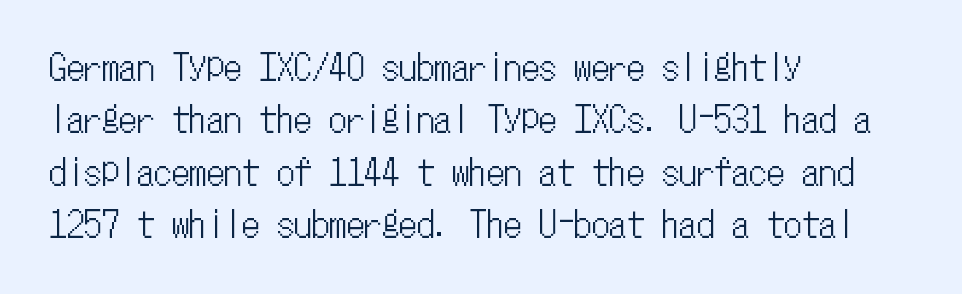
Q: Is the text italic (slanted)? A: No, it is upright.
Q: Is the text underlined? A: No.
Q: How is the paragraph aligned? A: Left-aligned.
Q: Is the spacing between letters normal or unusually wide? A: Normal.
Q: Is the spacing between lines tight, normal or loose? A: Normal.
Q: Width (condensed, normal, or wide)? A: Condensed.
Q: Stroke contrast? A: Low.
Q: x-height? A: Medium.
Q: Monospaced? A: Yes.
